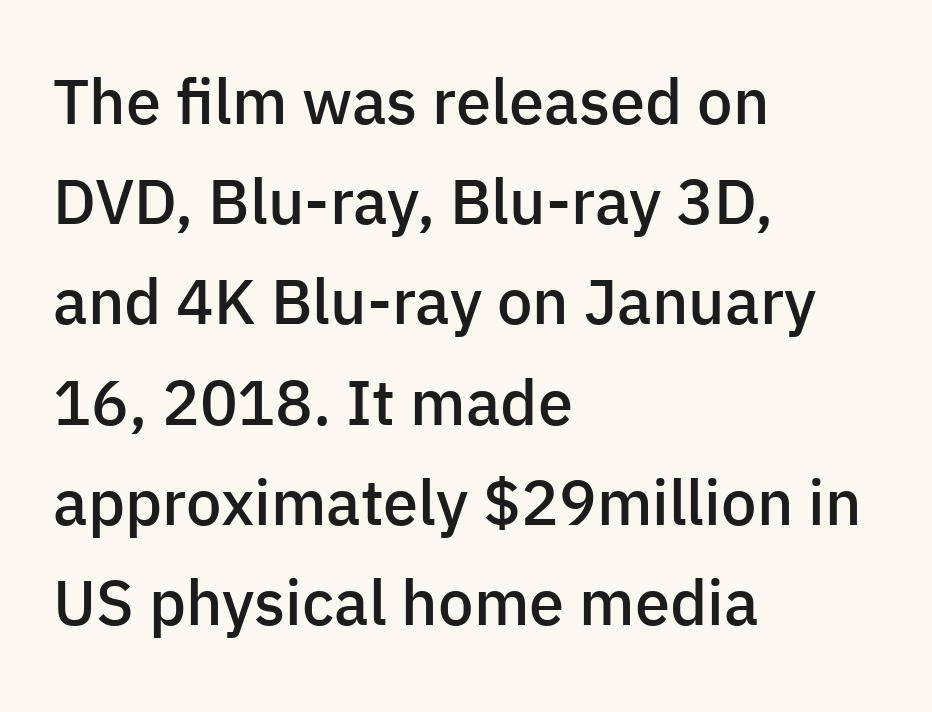
{"serif": "no", "italic": "no", "bold": "semi", "weight": "semibold", "width": "normal", "stroke_contrast": "low", "x_height": "medium", "monospaced": "no", "underline": "no", "align": "left", "line_spacing": "normal", "line_spacing_ratio": 1.59, "letter_spacing": "normal", "letter_spacing_em": 0.0, "glyph_px": 63}
